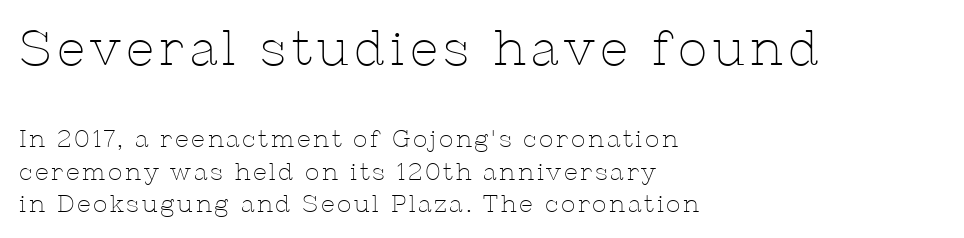
Does the copy run flush right? No — it runs flush left. A clean baseline with only descenders dipping below it. How would I describe the line gaps? Plain and ordinary. The passage shown is typed in a proportional face where columns would drift. Bold? No — there's no thickening of the strokes. The font family rendered here belongs to the serif group.
